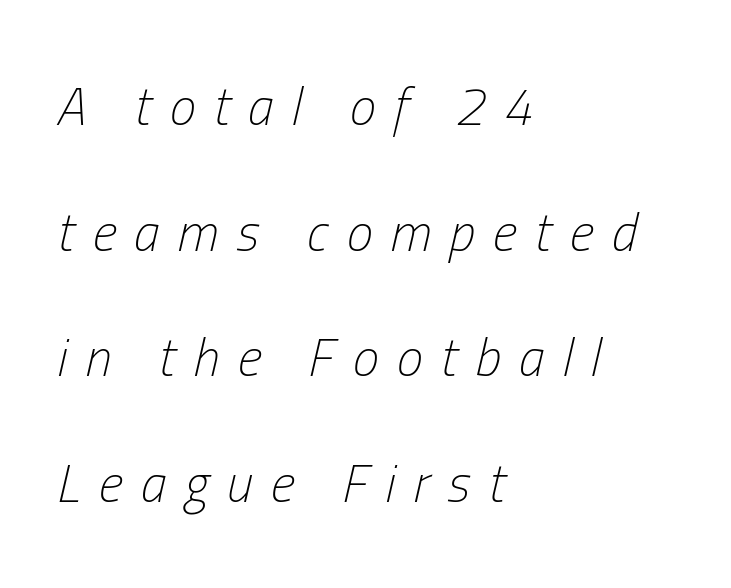
The image shows 53 px light, condensed type, italic (leaning right); set left-aligned, loose line spacing (2.37x), unusually wide letter spacing (+0.34 em), not underlined; low stroke contrast and a medium x-height.
